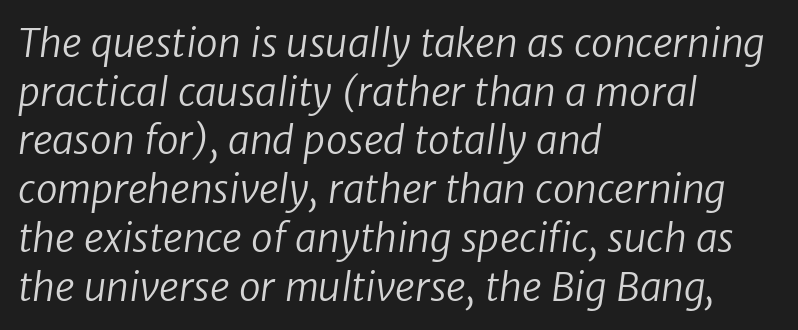
{"serif": "no", "bold": "no", "weight": "regular", "width": "normal", "stroke_contrast": "low", "x_height": "medium", "monospaced": "no", "underline": "no", "align": "left", "line_spacing": "normal", "line_spacing_ratio": 1.25, "letter_spacing": "normal", "letter_spacing_em": 0.0, "glyph_px": 39}
